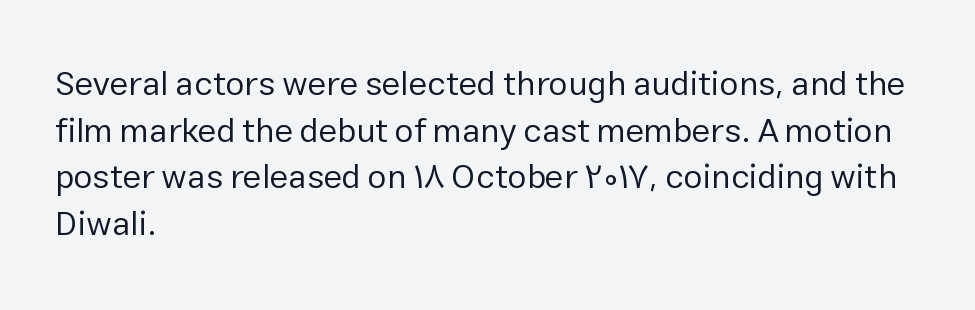
{"serif": "no", "italic": "no", "bold": "no", "weight": "regular", "width": "normal", "stroke_contrast": "low", "x_height": "medium", "monospaced": "no", "underline": "no", "align": "left", "line_spacing": "normal", "line_spacing_ratio": 1.37, "letter_spacing": "normal", "letter_spacing_em": 0.0, "glyph_px": 34}
